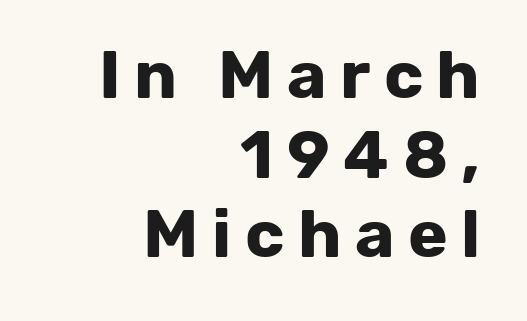
{"serif": "no", "italic": "no", "bold": "yes", "weight": "bold", "width": "normal", "stroke_contrast": "low", "x_height": "medium", "monospaced": "no", "underline": "no", "align": "right", "line_spacing_ratio": 1.19, "letter_spacing": "wide", "letter_spacing_em": 0.2, "glyph_px": 67}
